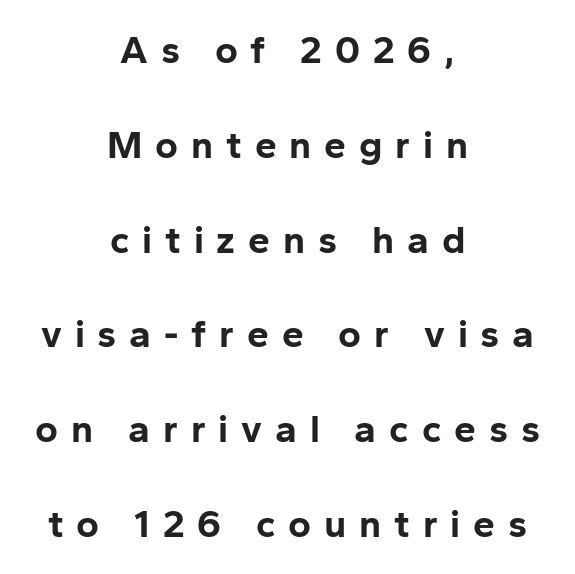
The letters carry no serifs — their stems end cleanly without finishing strokes. The face used here is proportionally spaced, like ordinary book or web type. Characters follow at a spacing far wider than the type designer built in. The whitespace from short lines is split evenly between both sides. Does the lettering tilt? It doesn't — this is upright.
